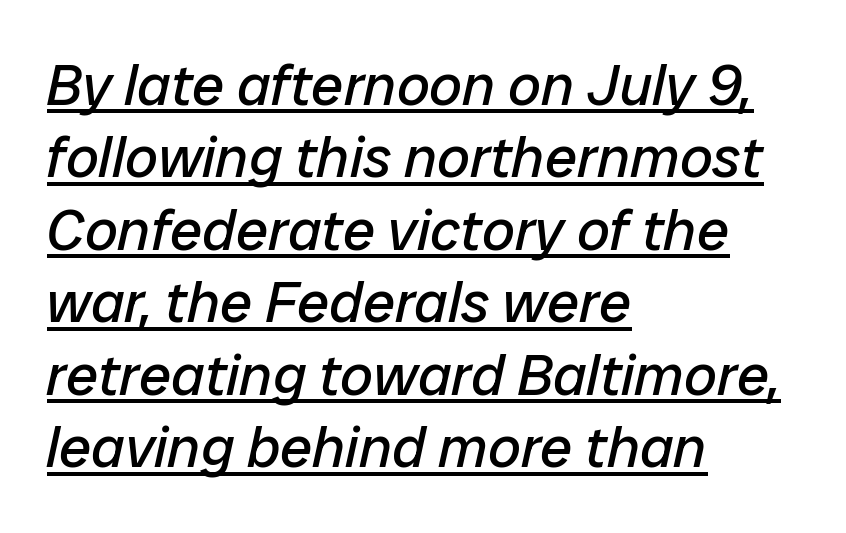
Character widths vary here, with narrow letters taking less room than wide ones. How would I describe the line gaps? Plain and ordinary. The rendering applies a slant to the glyphs. Caption: lettering with a line underneath.
